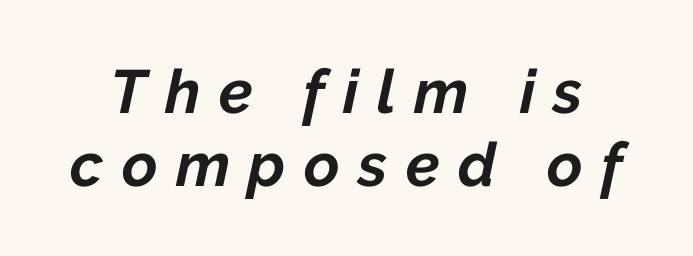
The image shows 61 px bold type, italic (leaning right); set line spacing 1.19x, unusually wide letter spacing (+0.3 em), not underlined; low stroke contrast and a medium x-height.
